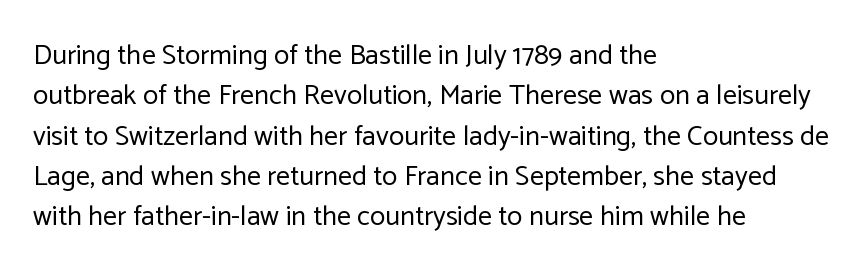
This sample is left-justified, so line endings fall wherever the words run out. Tracking value appears to be zero — textbook default spacing. Serifs: no, the terminals of the letterforms are clean. A light-to-regular cut is what we see here. The letters advance in unequal steps, a hallmark of proportional type.
